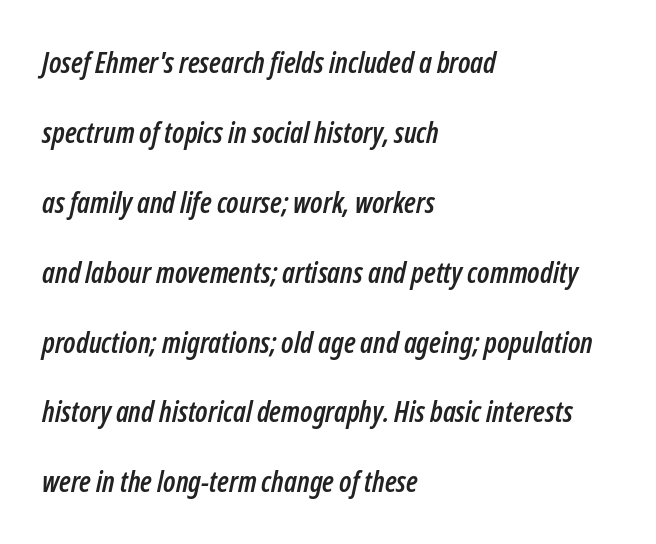
Quick note: interline space is abundant. Inter-character spacing is left at the font's built-in metrics. Each row of text sits above clean, open space. An italicized treatment has been applied to the whole sample. Each line starts at the same left margin while the right side varies.
